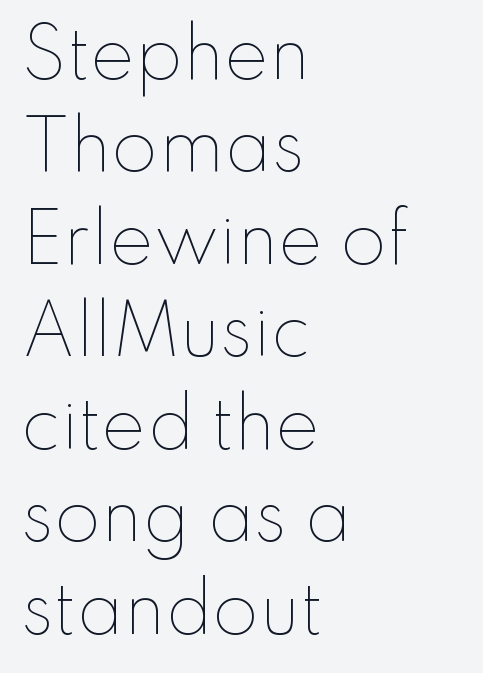
{"italic": "no", "bold": "no", "weight": "thin", "width": "normal", "stroke_contrast": "low", "x_height": "small", "monospaced": "no", "underline": "no", "align": "left", "line_spacing": "normal", "line_spacing_ratio": 1.38, "letter_spacing": "normal", "letter_spacing_em": 0.0, "glyph_px": 67}
